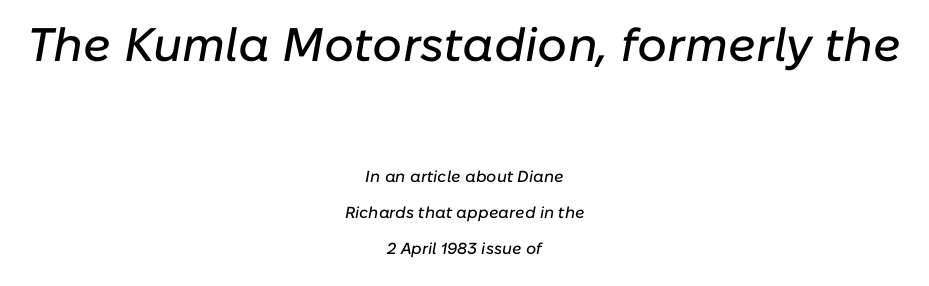
The image shows 47 px text type, italic (leaning right); set centered, loose line spacing (2.25x), normal letter spacing, not underlined; the first (top) block is 2.94x larger; low stroke contrast and a medium x-height.
